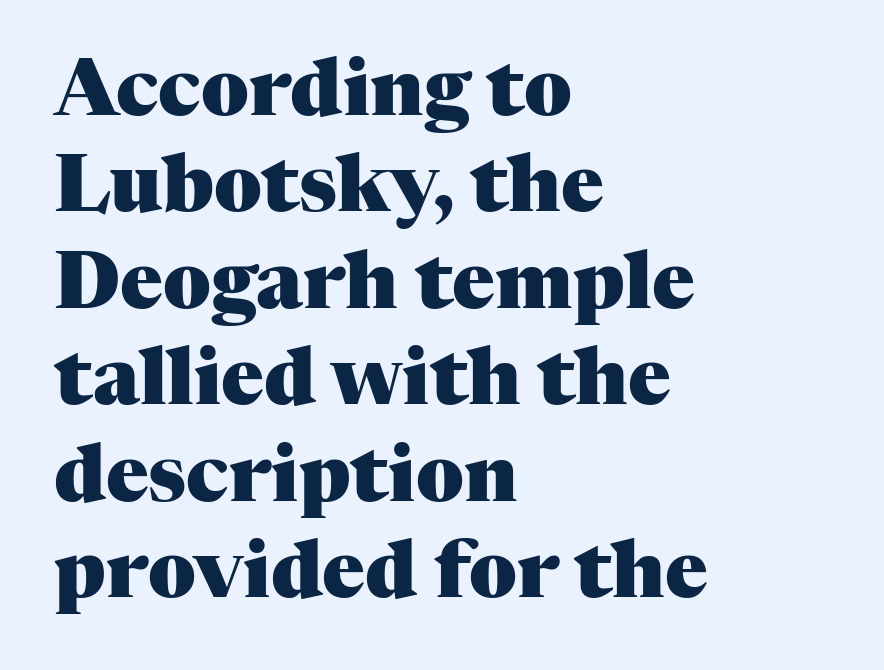
The tracking reads as untouched default to a designer's eye. This sample is left-justified, so line endings fall wherever the words run out. The sample has been set heavy, in full bold. Classification — serif. Proportional: the letters do not fall into vertical columns.
